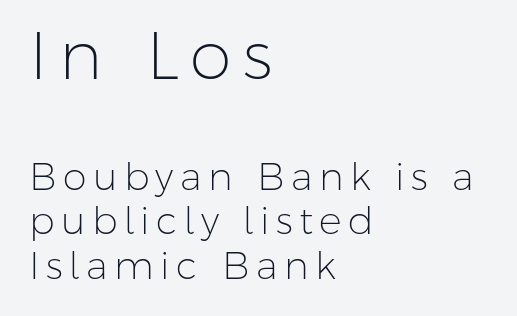
The image shows 67 px light sans-serif type, upright; set left-aligned, line spacing 1.17x, not underlined; the first (top) block is 1.76x larger; low stroke contrast and a medium x-height.
